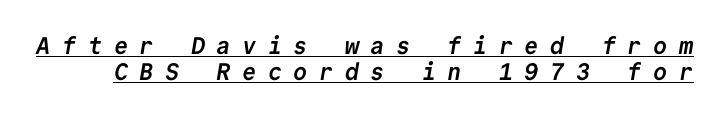
The image shows 24 px bold type; set tight line spacing (1.08x), unusually wide letter spacing (+0.47 em), underlined.
